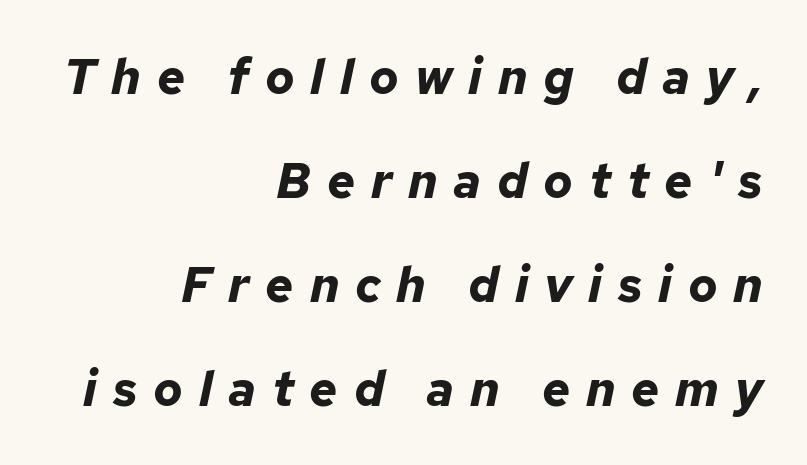
The image shows 49 px bold type, italic (leaning right); set right-aligned, loose line spacing (2.12x), unusually wide letter spacing (+0.32 em), not underlined; low stroke contrast and a medium x-height.
